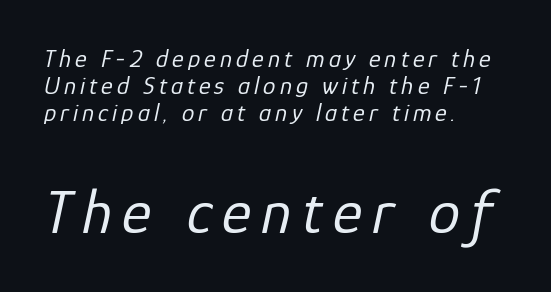
Whoever set this made the second block the dominant, larger element. Cramped leading. The gap between lines stays unmarked. Stem width sits at or under what a default text font uses. Note the varied advance widths — an 'i' is clearly narrower than an 'm'. This is oblique type, the kind used for emphasis or titles.
